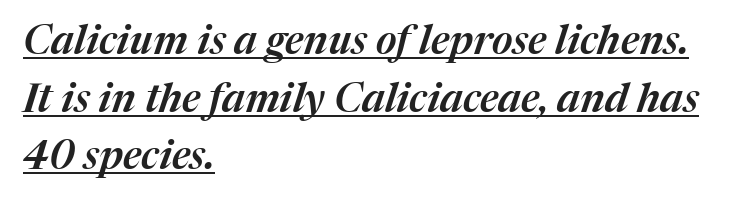
{"italic": "yes", "lean": "right", "slant_degrees": 17, "width": "normal", "stroke_contrast": "medium", "x_height": "medium", "monospaced": "no", "underline": "yes", "align": "left", "line_spacing": "normal", "line_spacing_ratio": 1.44, "letter_spacing": "normal", "letter_spacing_em": 0.0, "glyph_px": 40}
